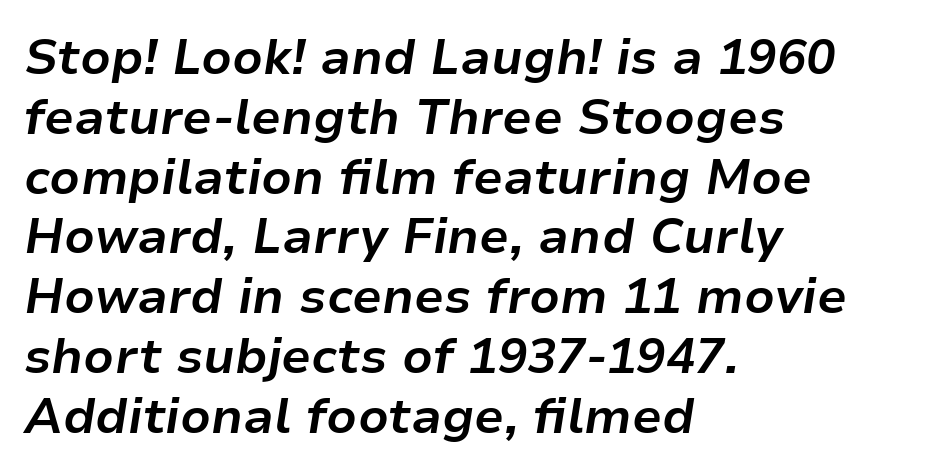
{"italic": "yes", "lean": "right", "slant_degrees": 9, "bold": "yes", "weight": "bold", "width": "normal", "stroke_contrast": "low", "x_height": "medium", "monospaced": "no", "underline": "no", "align": "left", "line_spacing_ratio": 1.22, "letter_spacing": "normal", "letter_spacing_em": 0.0, "glyph_px": 49}
